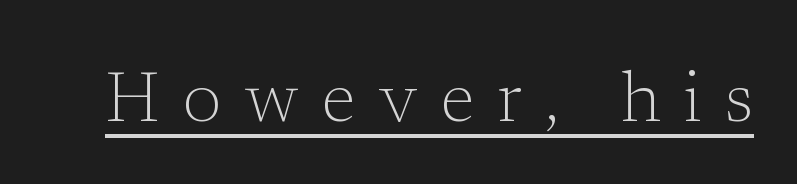
{"serif": "yes", "italic": "no", "bold": "no", "weight": "light", "width": "normal", "stroke_contrast": "low", "x_height": "medium", "monospaced": "no", "underline": "yes", "letter_spacing": "wide", "letter_spacing_em": 0.32, "glyph_px": 71}
